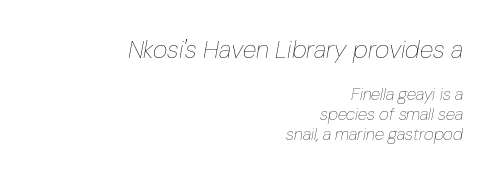
The image shows 25 px text type, italic (leaning right); set right-aligned, line spacing 1.19x, normal letter spacing, not underlined; the first (top) block is 1.47x larger.
